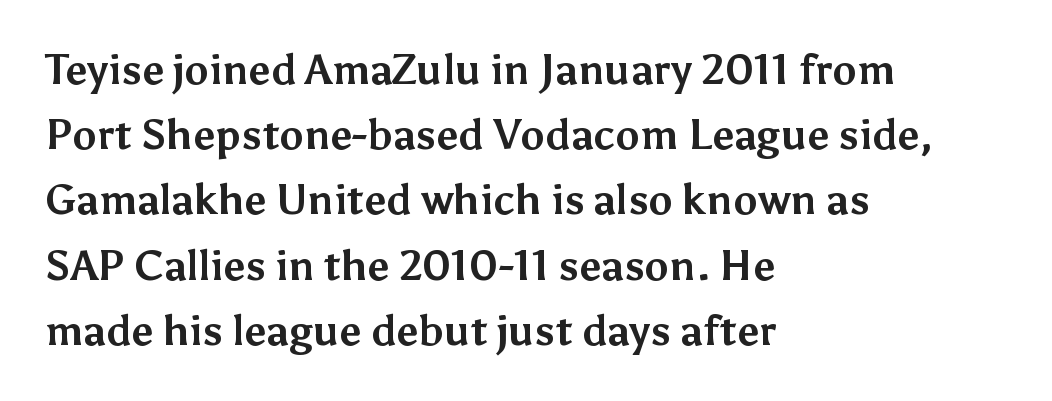
Q: Is the text bold? A: Yes.
Q: Is the text italic (slanted)? A: No, it is upright.
Q: Is the typeface a serif or a sans-serif typeface? A: Sans-serif.
Q: Is the text underlined? A: No.
Q: How is the paragraph aligned? A: Left-aligned.
Q: Is the spacing between letters normal or unusually wide? A: Normal.
Q: Is the spacing between lines tight, normal or loose? A: Normal.
Q: Width (condensed, normal, or wide)? A: Normal.
Q: Stroke contrast? A: Medium.
Q: x-height? A: Medium.
Q: Monospaced? A: No.
